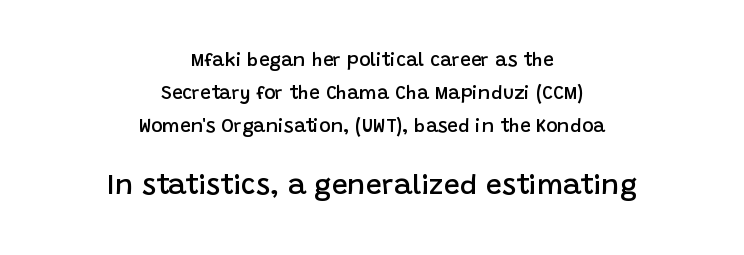
{"serif": "no", "italic": "no", "bold": "semi", "weight": "semibold", "width": "normal", "stroke_contrast": "low", "x_height": "large", "monospaced": "no", "underline": "no", "align": "center", "line_spacing_ratio": 1.73, "letter_spacing": "normal", "letter_spacing_em": 0.0, "larger_block": "second", "size_ratio": 1.47, "glyph_px": 28}
